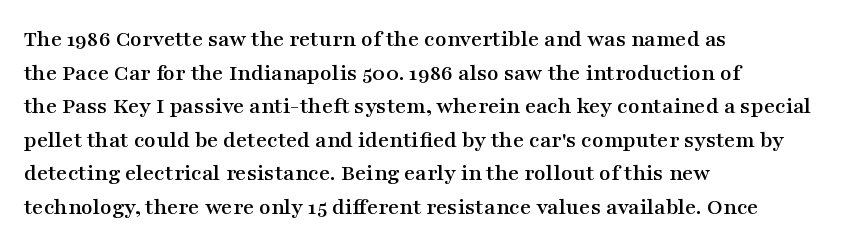
The image shows 24 px text type, upright; set left-aligned, normal line spacing (1.4x), normal letter spacing, not underlined.
